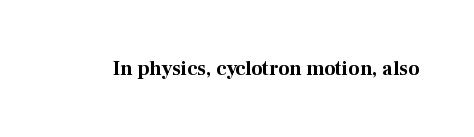
Q: Is the text bold? A: Yes.
Q: Is the text italic (slanted)? A: No, it is upright.
Q: Is the text underlined? A: No.
Q: Is the spacing between letters normal or unusually wide? A: Normal.
